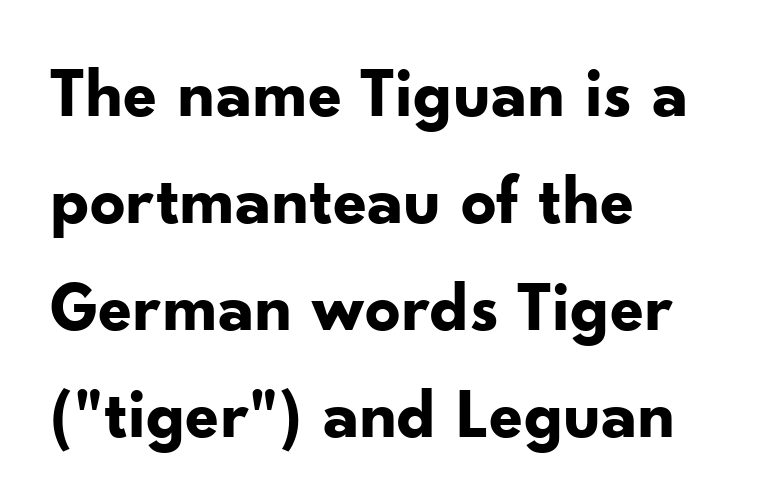
The image shows 70 px bold sans-serif type, upright; set left-aligned, normal line spacing (1.53x), normal letter spacing, not underlined; low stroke contrast and a small x-height.
